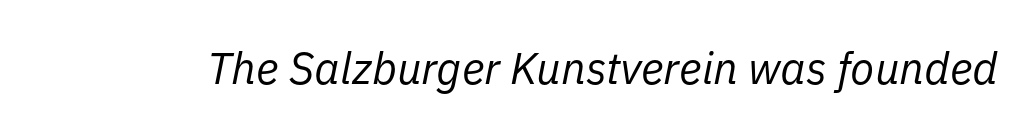
{"italic": "yes", "lean": "right", "slant_degrees": 11, "bold": "no", "weight": "regular", "width": "normal", "stroke_contrast": "low", "x_height": "medium", "monospaced": "no", "underline": "no", "letter_spacing": "normal", "letter_spacing_em": 0.0, "glyph_px": 44}
